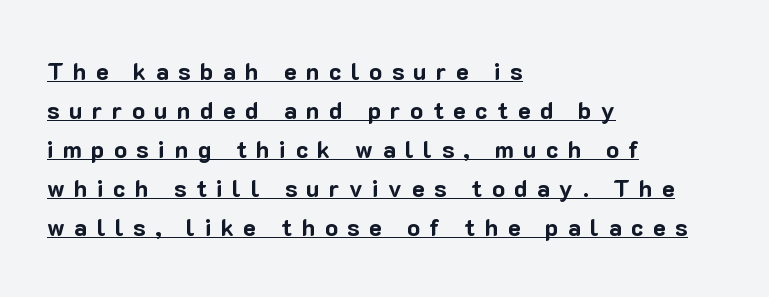
Q: Is the text bold? A: Yes.
Q: Is the text italic (slanted)? A: No, it is upright.
Q: Is the text underlined? A: Yes.
Q: How is the paragraph aligned? A: Left-aligned.
Q: Is the spacing between letters normal or unusually wide? A: Unusually wide.
Q: Is the spacing between lines tight, normal or loose? A: Normal.
